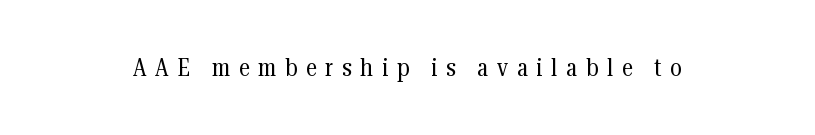
{"italic": "no", "bold": "no", "underline": "no", "letter_spacing": "wide", "letter_spacing_em": 0.35, "glyph_px": 25}
